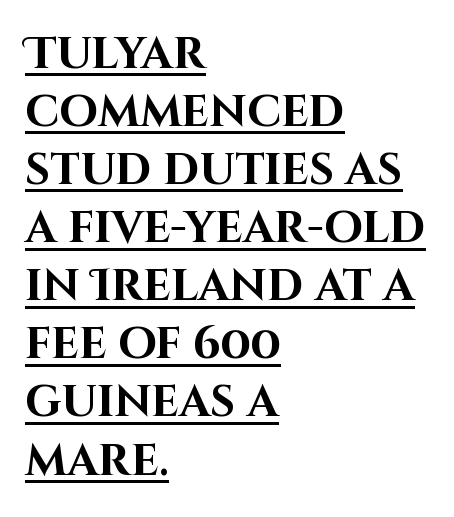
Normally led — the rows are evenly, conventionally spaced. Does the weight exceed regular? Yes, all the way to bold. Notice how the stems are strictly vertical — no italics here. Looks like regular typesetting: each glyph gets only the width it needs. Regarding serifs, this sample does without them. The letters sit at their default tracking, neither squeezed nor spread.
